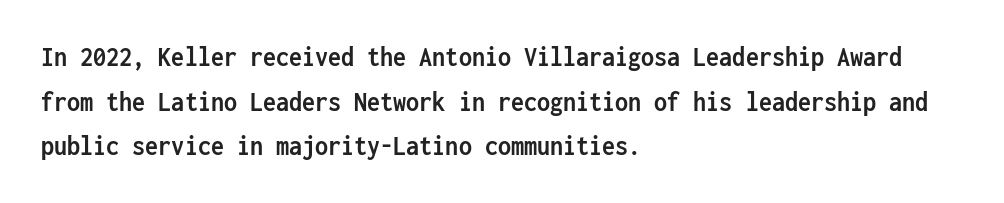
{"serif": "no", "italic": "no", "bold": "yes", "weight": "semibold", "width": "condensed", "stroke_contrast": "low", "x_height": "medium", "monospaced": "yes", "underline": "no", "align": "left", "line_spacing": "normal", "line_spacing_ratio": 1.54, "letter_spacing": "normal", "letter_spacing_em": 0.0, "glyph_px": 29}
